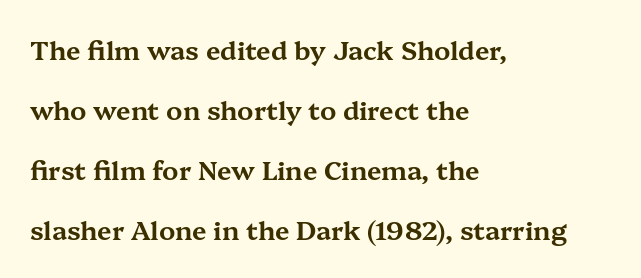
{"italic": "no", "underline": "no", "align": "left", "line_spacing": "loose", "line_spacing_ratio": 2.31, "letter_spacing": "normal", "letter_spacing_em": 0.0, "glyph_px": 26}
